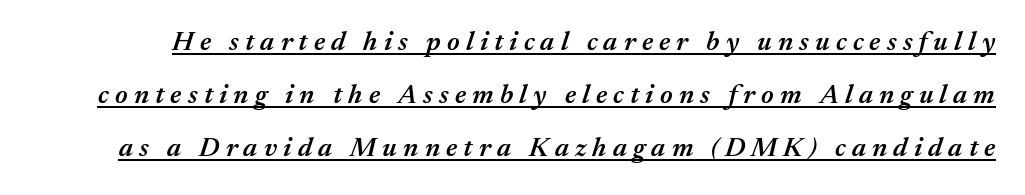
{"italic": "yes", "lean": "right", "slant_degrees": 17, "bold": "semi", "underline": "yes", "line_spacing": "loose", "line_spacing_ratio": 1.97, "letter_spacing": "wide", "letter_spacing_em": 0.23, "glyph_px": 27}
